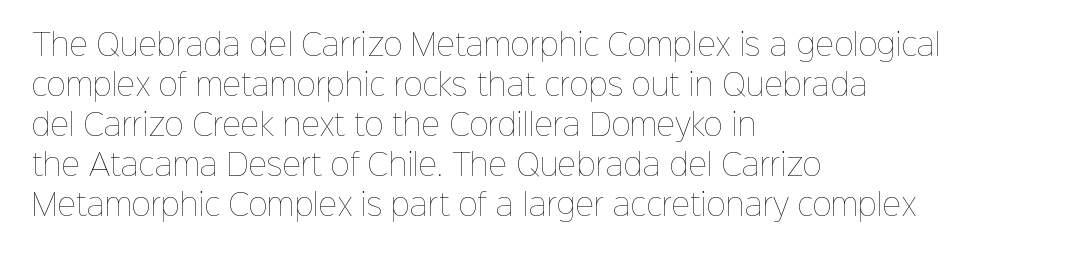
{"italic": "no", "bold": "no", "weight": "thin", "width": "normal", "stroke_contrast": "low", "x_height": "medium", "monospaced": "no", "underline": "no", "align": "left", "line_spacing": "normal", "line_spacing_ratio": 1.38, "letter_spacing": "normal", "letter_spacing_em": 0.0, "glyph_px": 29}
